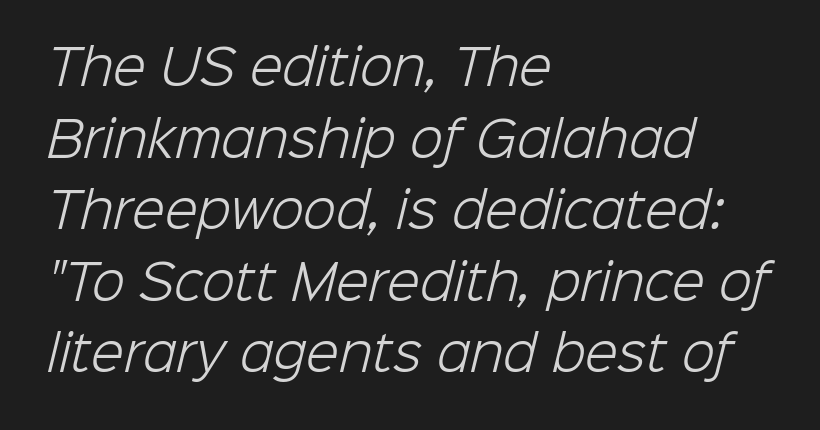
The tracking reads as untouched default to a designer's eye. Think of a printed novel: that variable character pitch is what you see here. Which margin do the lines hug? The left one — the right edge is uneven. Typographically, this falls in the sans-serif category. The passage shown is not bold in any degree. These lines sit exactly where default settings would place them.
